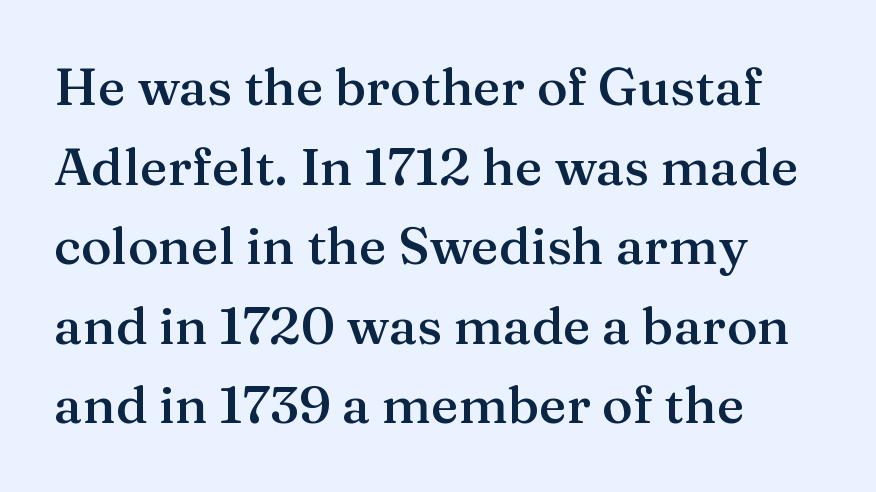
These lines are rendered in a variable-pitch font. The space between consecutive lines is moderate. Glyph-to-glyph distance matches everyday printed text. The characters display serif detailing at their extremities. The paragraph has a hard left edge and a soft right edge.
